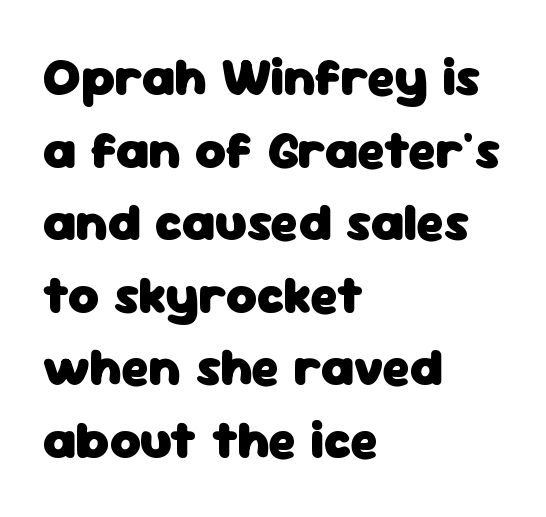
Q: Is the text bold? A: Yes.
Q: Is the text italic (slanted)? A: No, it is upright.
Q: Is the typeface a serif or a sans-serif typeface? A: Sans-serif.
Q: Is the text underlined? A: No.
Q: How is the paragraph aligned? A: Left-aligned.
Q: Is the spacing between letters normal or unusually wide? A: Normal.
Q: Is the spacing between lines tight, normal or loose? A: Normal.
Q: Width (condensed, normal, or wide)? A: Normal.
Q: Stroke contrast? A: Low.
Q: x-height? A: Medium.
Q: Monospaced? A: No.
